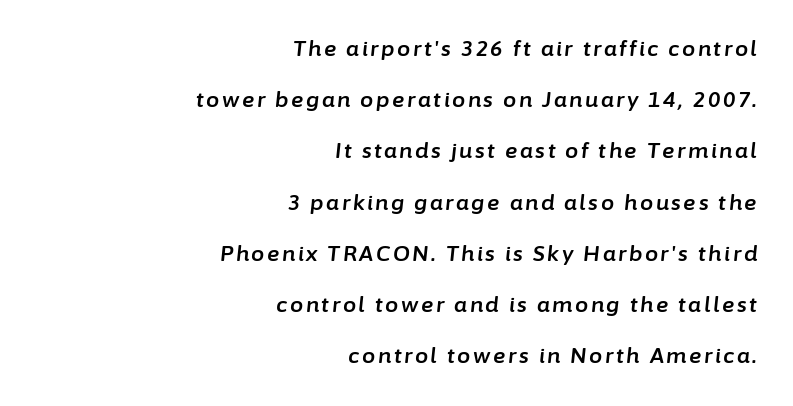
Q: Is the text italic (slanted)? A: Yes, it leans right by about 6 degrees.
Q: Is the text underlined? A: No.
Q: How is the paragraph aligned? A: Right-aligned.
Q: Is the spacing between lines tight, normal or loose? A: Loose.
